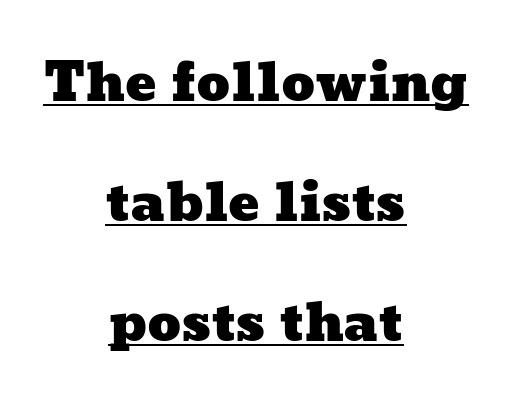
Q: Is the text underlined? A: Yes.
Q: How is the paragraph aligned? A: Centered.
Q: Is the spacing between letters normal or unusually wide? A: Normal.
Q: Is the spacing between lines tight, normal or loose? A: Loose.
Q: Width (condensed, normal, or wide)? A: Wide.
Q: Stroke contrast? A: Low.
Q: x-height? A: Medium.
Q: Monospaced? A: No.
